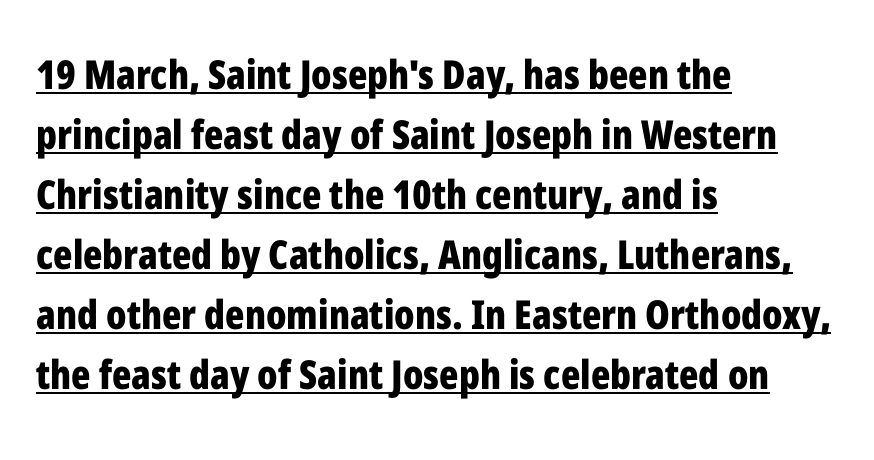
Q: Is the text bold? A: Yes.
Q: Is the text italic (slanted)? A: No, it is upright.
Q: Is the typeface a serif or a sans-serif typeface? A: Sans-serif.
Q: Is the text underlined? A: Yes.
Q: How is the paragraph aligned? A: Left-aligned.
Q: Is the spacing between letters normal or unusually wide? A: Normal.
Q: Is the spacing between lines tight, normal or loose? A: Normal.
Q: Width (condensed, normal, or wide)? A: Condensed.
Q: Stroke contrast? A: Low.
Q: x-height? A: Medium.
Q: Monospaced? A: No.
